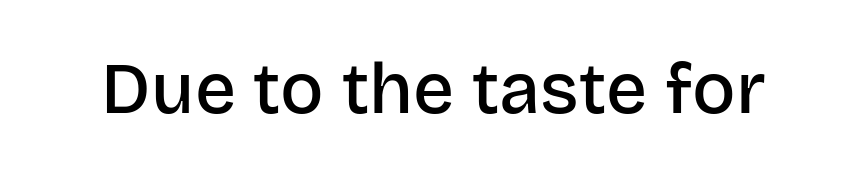
Caption: semibold face, moderately heavy strokes. Spacing between characters is what you'd get straight out of the box. Examine the stroke ends and you'll find no serifs. The lettering holds an erect, upright posture throughout. Descender tails drop into unmarked territory. Is this a fixed-width face? No — the glyphs have proportional, varying widths.
